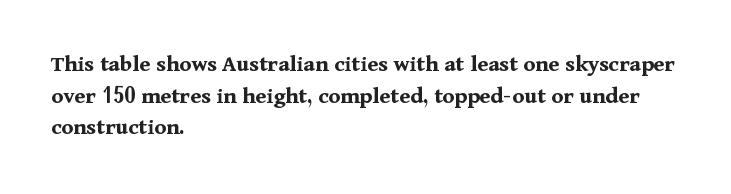
The image shows 24 px bold type, upright; set left-aligned, normal line spacing (1.32x), normal letter spacing, not underlined.
